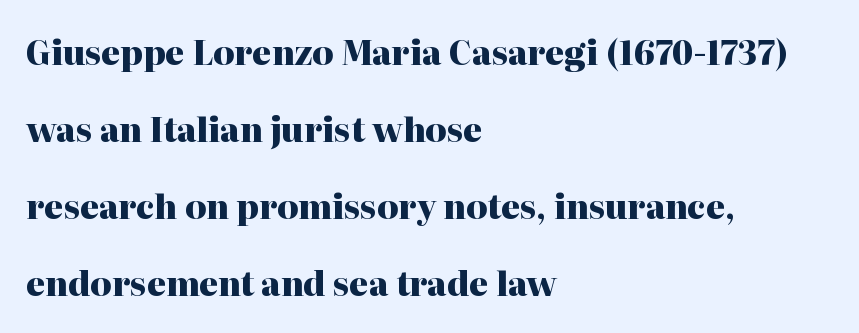
Q: Is the text bold? A: Yes.
Q: Is the text italic (slanted)? A: No, it is upright.
Q: Is the typeface a serif or a sans-serif typeface? A: Serif.
Q: Is the text underlined? A: No.
Q: How is the paragraph aligned? A: Left-aligned.
Q: Is the spacing between letters normal or unusually wide? A: Normal.
Q: Is the spacing between lines tight, normal or loose? A: Loose.
Q: Width (condensed, normal, or wide)? A: Normal.
Q: Stroke contrast? A: High.
Q: x-height? A: Medium.
Q: Monospaced? A: No.
